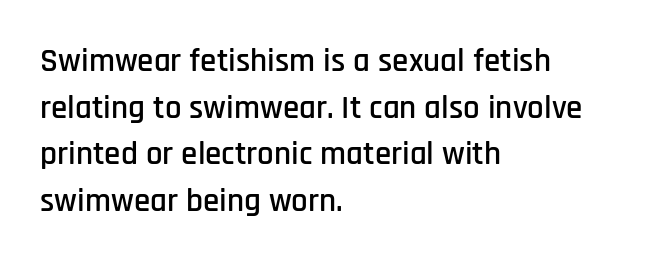
This is roman type, the default non-slanted kind. Type without underlining. The leading is moderate, giving the passage an even texture. Compared with a centered layout, this one pins lines to the left instead.
